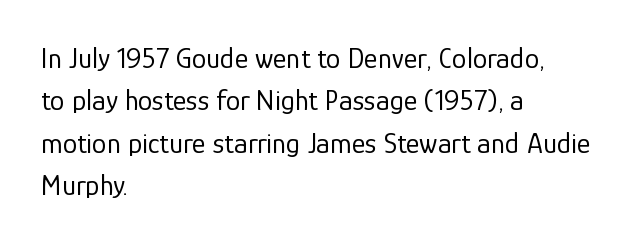
Quick note: not italic, upright. Nobody touched the tracking dial on this one. Teacher's note: observe the even left margin — that is flush-left alignment. No heavy texture on the line: the type isn't bold. Serifs: no, the terminals of the letterforms are clean. Each letter keeps its own natural width here, so spacing adapts to shape.
